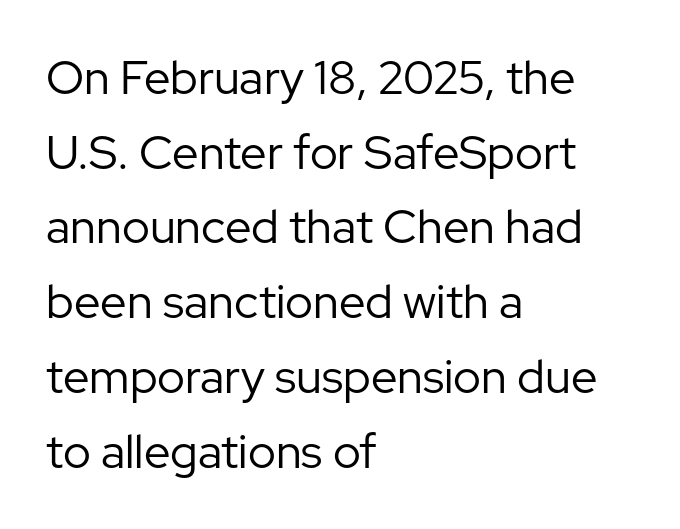
Q: Is the text bold? A: No.
Q: Is the text italic (slanted)? A: No, it is upright.
Q: Is the typeface a serif or a sans-serif typeface? A: Sans-serif.
Q: Is the text underlined? A: No.
Q: How is the paragraph aligned? A: Left-aligned.
Q: Is the spacing between letters normal or unusually wide? A: Normal.
Q: Is the spacing between lines tight, normal or loose? A: Normal.
Q: Width (condensed, normal, or wide)? A: Normal.
Q: Stroke contrast? A: Low.
Q: x-height? A: Medium.
Q: Monospaced? A: No.
